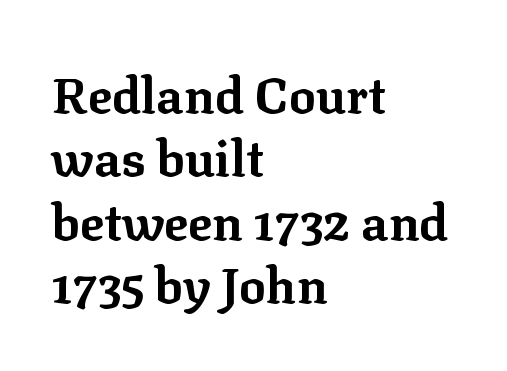
{"serif": "yes", "italic": "no", "bold": "yes", "weight": "bold", "width": "normal", "stroke_contrast": "low", "x_height": "medium", "monospaced": "no", "underline": "no", "align": "left", "line_spacing": "normal", "line_spacing_ratio": 1.27, "letter_spacing": "normal", "letter_spacing_em": 0.0, "glyph_px": 50}
